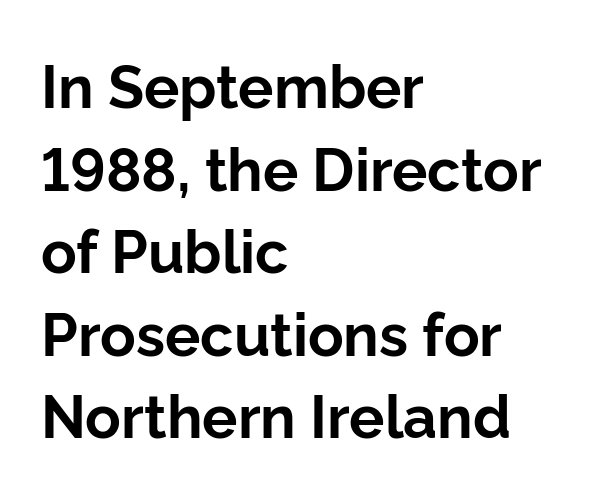
Character widths vary here, with narrow letters taking less room than wide ones. Ascenders rise straight up at ninety degrees. Honestly, the row spacing looks completely unremarkable. The strip under each line holds only bare page. Leftover space on each line is placed entirely after the last word. Is the type bold? Yes — the strokes are clearly thick and heavy.
